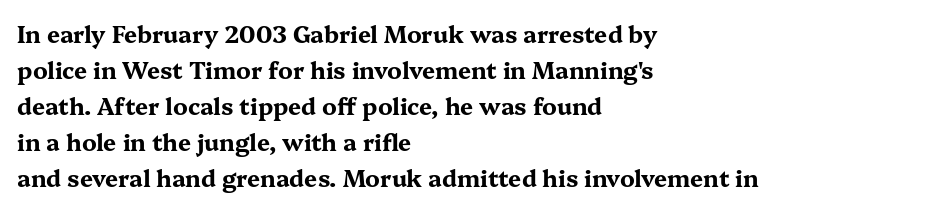
The image shows 23 px bold type, upright; set left-aligned, normal line spacing (1.57x), normal letter spacing, not underlined.
